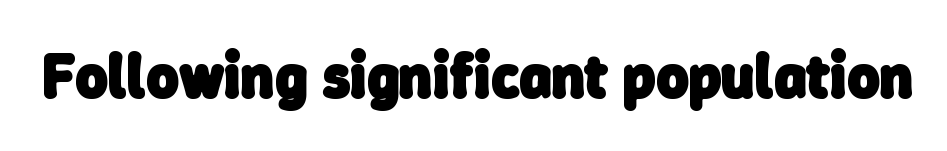
Descenders are the only things crossing below the line. Between one letter and the next there's only the usual sliver of space. You'd pick this weight for a headline — it's a proper bold. Each letter's strokes conclude bluntly, with no projecting serifs. Do the characters align in a grid? No, the font is proportional.
